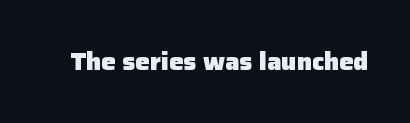
The image shows 24 px bold type, upright; set normal letter spacing, not underlined.
